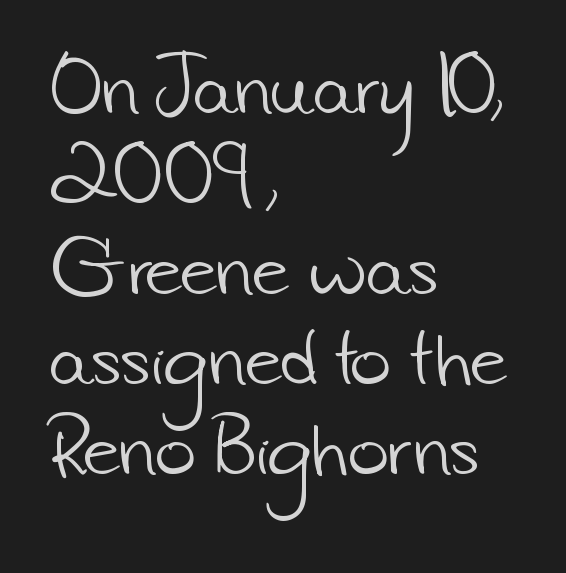
The image shows 70 px light sans-serif type; set left-aligned, normal line spacing (1.29x), normal letter spacing, not underlined; low stroke contrast and a small x-height.
